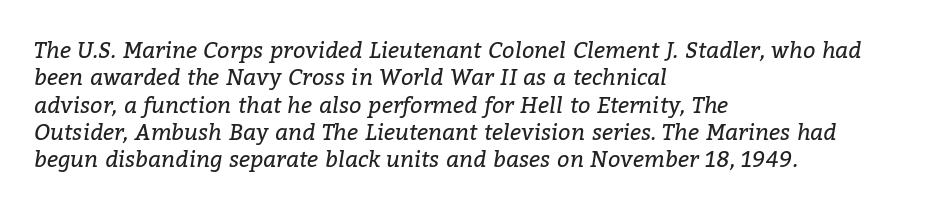
These glyphs show unthickened strokes, regular width or finer. Tall strokes in this sample are angled rather than plumb. The setting favours the left margin, as ordinary paragraphs usually do. A bare baseline throughout the passage. Is the letter spacing exaggerated? No — it looks like the ordinary default.
